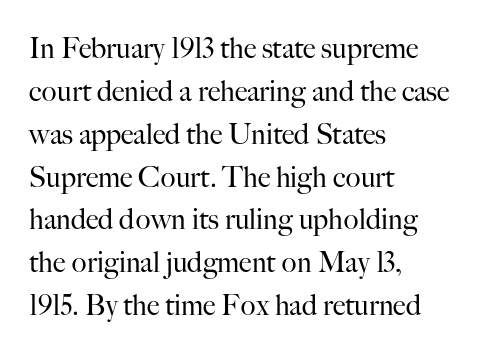
Q: Is the text bold? A: No.
Q: Is the text italic (slanted)? A: No, it is upright.
Q: Is the typeface a serif or a sans-serif typeface? A: Serif.
Q: Is the text underlined? A: No.
Q: How is the paragraph aligned? A: Left-aligned.
Q: Is the spacing between letters normal or unusually wide? A: Normal.
Q: Is the spacing between lines tight, normal or loose? A: Normal.
Q: Width (condensed, normal, or wide)? A: Normal.
Q: Stroke contrast? A: High.
Q: x-height? A: Small.
Q: Monospaced? A: No.
